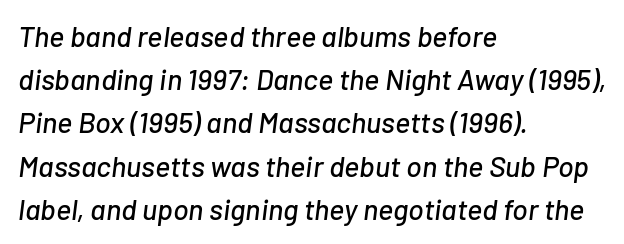
The paragraph has a hard left edge and a soft right edge. No extra tracking has been applied to these lines. Do the characters align in a grid? No, the font is proportional. There's an unmistakable incline to the writing here. Nobody drew a line under any word here.
